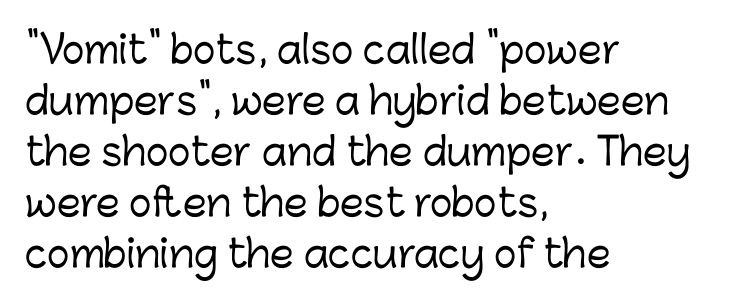
{"serif": "no", "italic": "no", "width": "normal", "stroke_contrast": "low", "x_height": "medium", "monospaced": "no", "underline": "no", "align": "left", "line_spacing": "normal", "line_spacing_ratio": 1.34, "letter_spacing": "normal", "letter_spacing_em": 0.0, "glyph_px": 38}
